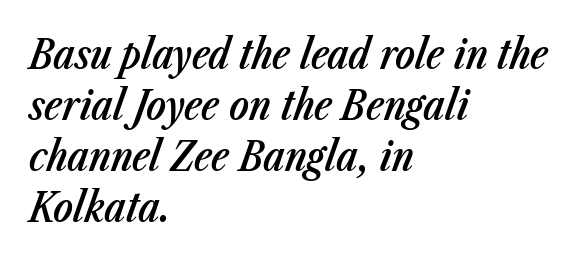
{"italic": "yes", "lean": "right", "slant_degrees": 23, "bold": "semi", "weight": "semibold", "width": "condensed", "stroke_contrast": "low", "x_height": "medium", "monospaced": "no", "underline": "no", "align": "left", "line_spacing_ratio": 1.24, "letter_spacing": "normal", "letter_spacing_em": 0.0, "glyph_px": 41}
